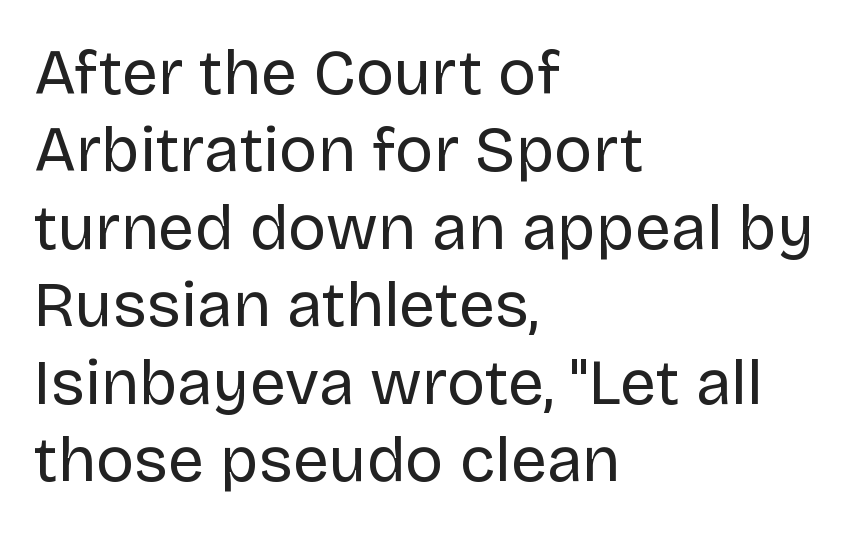
Nope, not italic — everything's standing straight. Letters rest on an invisible, unmarked baseline. The passage shown is typeset with a sans-serif family. Compared with a typical body face, this is equally light or lighter still.
